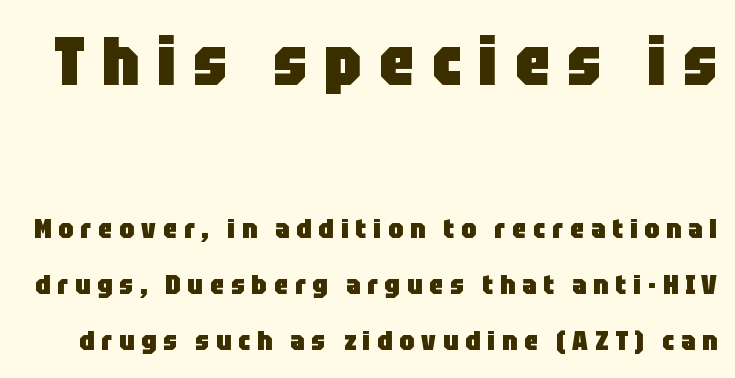
{"serif": "no", "italic": "no", "bold": "yes", "weight": "heavy", "width": "condensed", "stroke_contrast": "low", "x_height": "large", "monospaced": "no", "underline": "no", "line_spacing": "loose", "line_spacing_ratio": 2.08, "letter_spacing": "wide", "letter_spacing_em": 0.26, "larger_block": "first", "size_ratio": 2.48, "glyph_px": 67}
